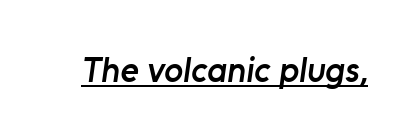
The characters look somewhat weighty, a semibold short of true bold. Note the varied advance widths — an 'i' is clearly narrower than an 'm'. This is underlined copy, the kind a proofreader might mark for attention. Default kerning and tracking; the words read as compact shapes.
